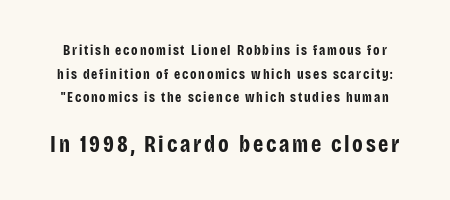
Q: Is the text bold? A: Yes.
Q: Is the text italic (slanted)? A: No, it is upright.
Q: Is the text underlined? A: No.
Q: Is the spacing between lines tight, normal or loose? A: Normal.
Q: Which block of text is set in a larger size, the first (top) or the second (bottom)? A: The second (bottom) one.
